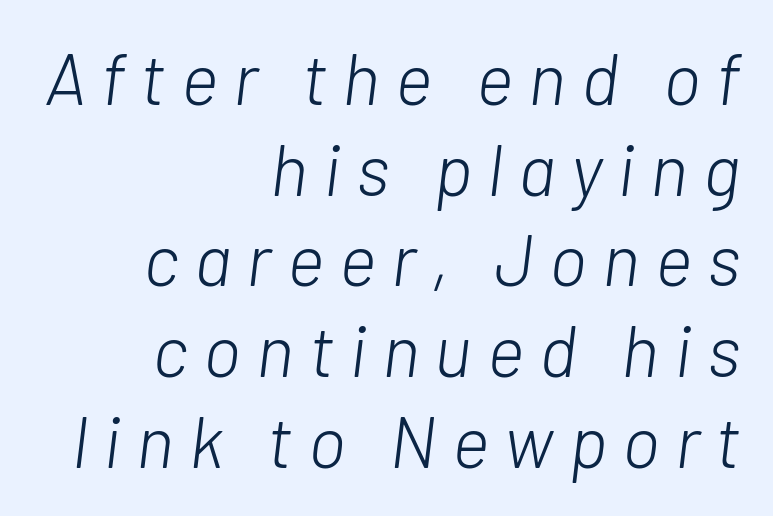
The rendering uses natural spacing where letterforms have individual widths. Quick note: underline off. Short note: letters widely spaced. Bold? No — there's no thickening of the strokes. You can tell it's italic because the verticals aren't actually vertical. The rendering uses a moderate line-height, typical for paragraphs.
